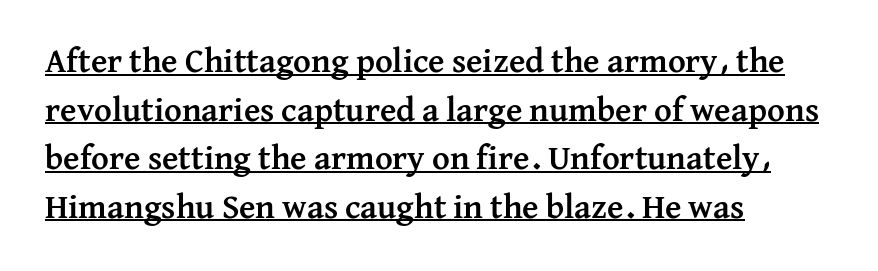
The image shows 34 px semibold serif type, upright; set left-aligned, normal line spacing (1.43x), normal letter spacing, underlined; medium stroke contrast and a medium x-height.
